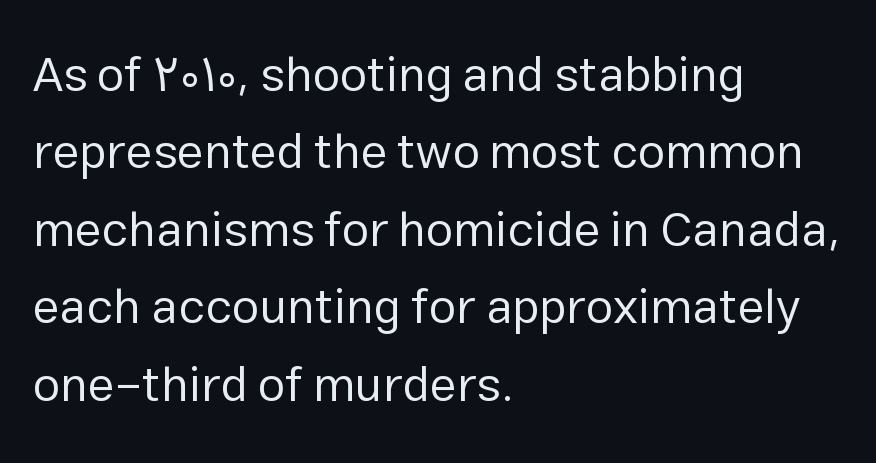
{"serif": "no", "italic": "no", "bold": "no", "weight": "regular", "width": "normal", "stroke_contrast": "low", "x_height": "medium", "monospaced": "no", "underline": "no", "align": "left", "line_spacing": "normal", "line_spacing_ratio": 1.58, "letter_spacing": "normal", "letter_spacing_em": 0.0, "glyph_px": 49}
